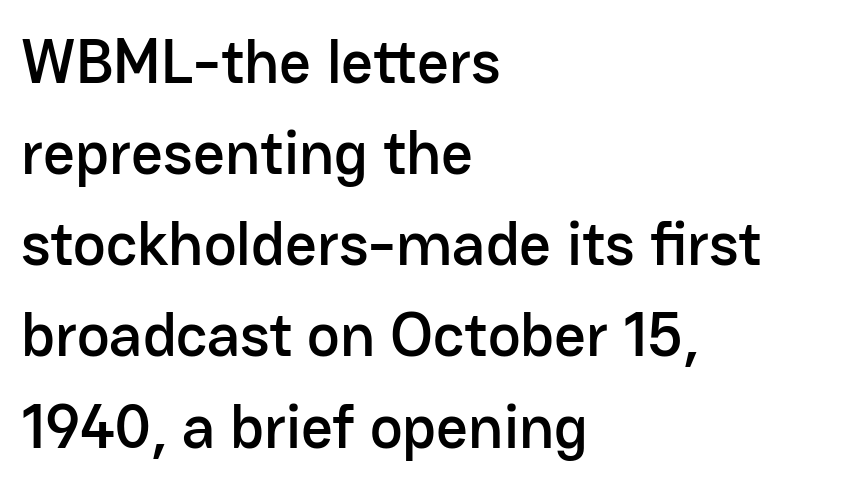
In terms of letterspacing, this is plain default setting. Which margin do the lines hug? The left one — the right edge is uneven. The leading is moderate, giving the passage an even texture. Do the characters align in a grid? No, the font is proportional.
